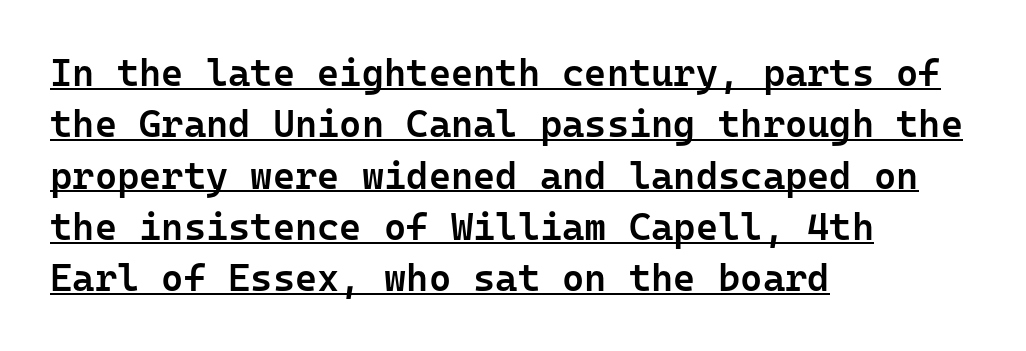
The image shows 38 px semibold sans-serif type, upright, monospaced; set left-aligned, normal line spacing (1.35x), normal letter spacing, underlined; low stroke contrast and a medium x-height.
